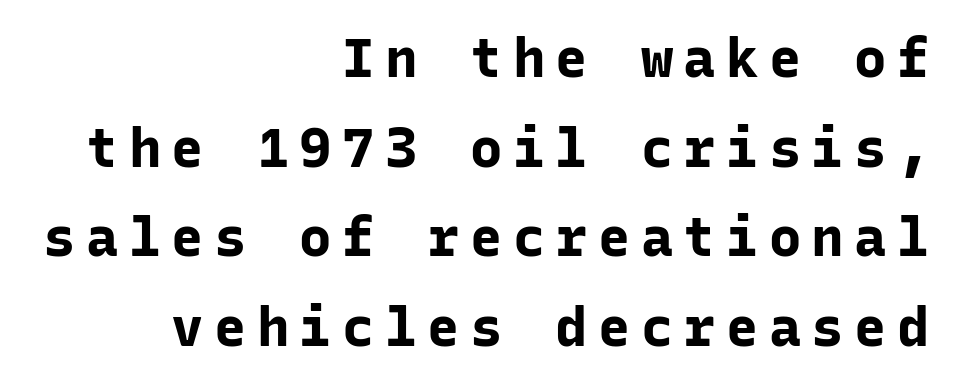
Q: Is the text bold? A: Yes.
Q: Is the text italic (slanted)? A: No, it is upright.
Q: Is the typeface a serif or a sans-serif typeface? A: Sans-serif.
Q: Is the text underlined? A: No.
Q: How is the paragraph aligned? A: Right-aligned.
Q: Is the spacing between lines tight, normal or loose? A: Normal.
Q: Width (condensed, normal, or wide)? A: Normal.
Q: Stroke contrast? A: Low.
Q: x-height? A: Medium.
Q: Monospaced? A: Yes.
